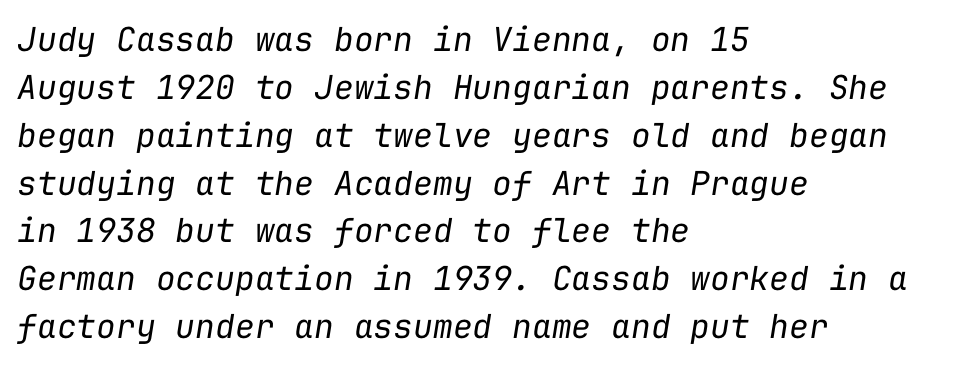
{"italic": "yes", "lean": "right", "slant_degrees": 9, "bold": "no", "weight": "regular", "width": "normal", "stroke_contrast": "low", "x_height": "medium", "monospaced": "yes", "underline": "no", "align": "left", "line_spacing": "normal", "line_spacing_ratio": 1.45, "letter_spacing": "normal", "letter_spacing_em": 0.0, "glyph_px": 33}
